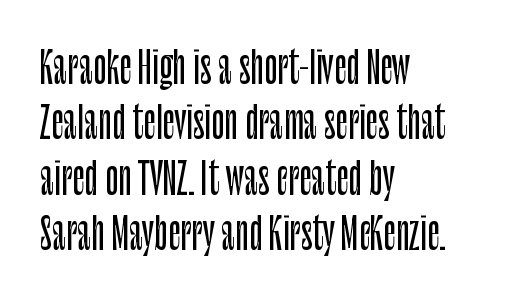
The image shows 43 px condensed sans-serif type, upright; set left-aligned, normal line spacing (1.29x), normal letter spacing, not underlined; low stroke contrast and a large x-height.
